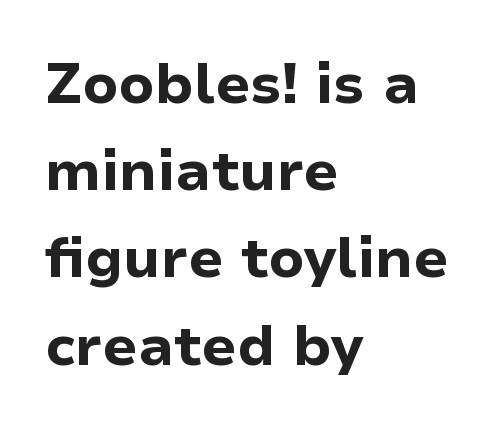
{"serif": "no", "italic": "no", "bold": "yes", "weight": "bold", "width": "normal", "stroke_contrast": "low", "x_height": "medium", "monospaced": "no", "underline": "no", "align": "left", "line_spacing": "normal", "line_spacing_ratio": 1.53, "letter_spacing": "normal", "letter_spacing_em": 0.0, "glyph_px": 57}
